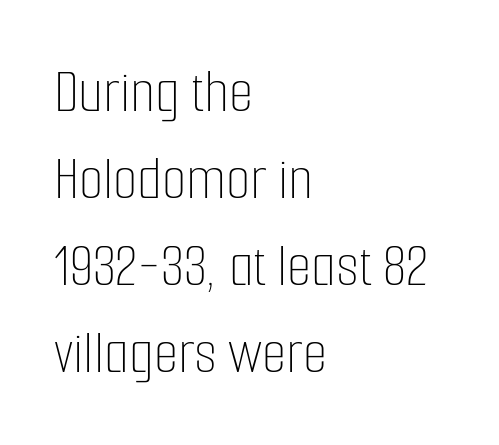
Q: Is the text bold? A: No.
Q: Is the text italic (slanted)? A: No, it is upright.
Q: Is the text underlined? A: No.
Q: How is the paragraph aligned? A: Left-aligned.
Q: Is the spacing between letters normal or unusually wide? A: Normal.
Q: Is the spacing between lines tight, normal or loose? A: Normal.
Q: Width (condensed, normal, or wide)? A: Condensed.
Q: Stroke contrast? A: Low.
Q: x-height? A: Medium.
Q: Monospaced? A: No.
